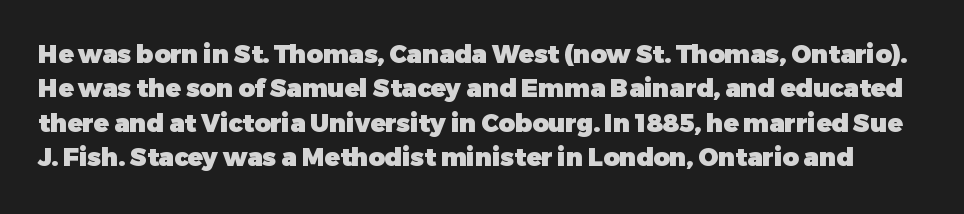
Q: Is the text bold? A: Yes.
Q: Is the text italic (slanted)? A: No, it is upright.
Q: Is the text underlined? A: No.
Q: Is the spacing between letters normal or unusually wide? A: Normal.
Q: Is the spacing between lines tight, normal or loose? A: Normal.
